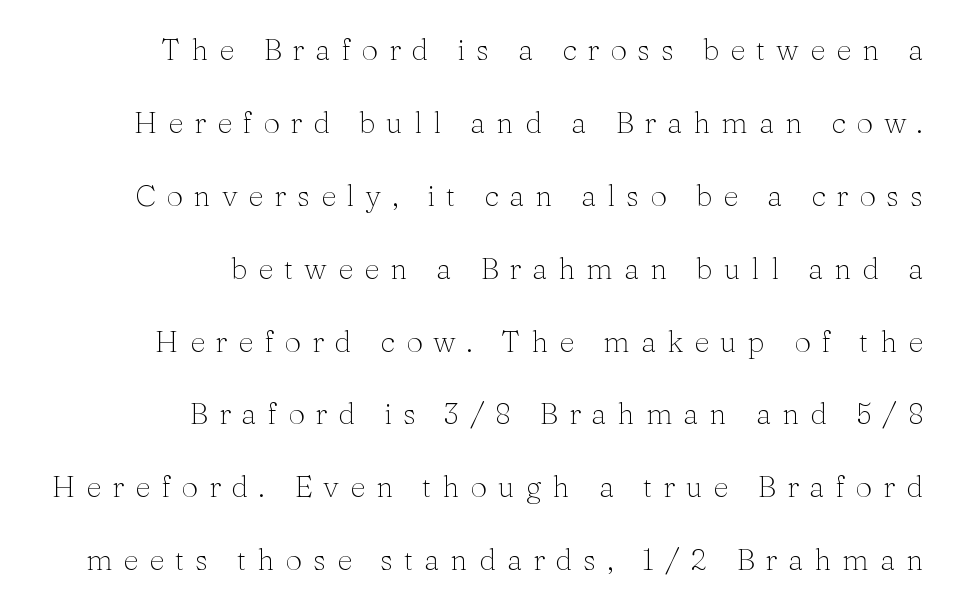
The passage shown is typeset with a serif family. Leftover space on each line is placed entirely before the opening word. Heft: none added — not bold. Successive baselines arrive slowly, with a big drop between each. It's the straight-up-and-down kind of type. A bare baseline throughout the passage.
